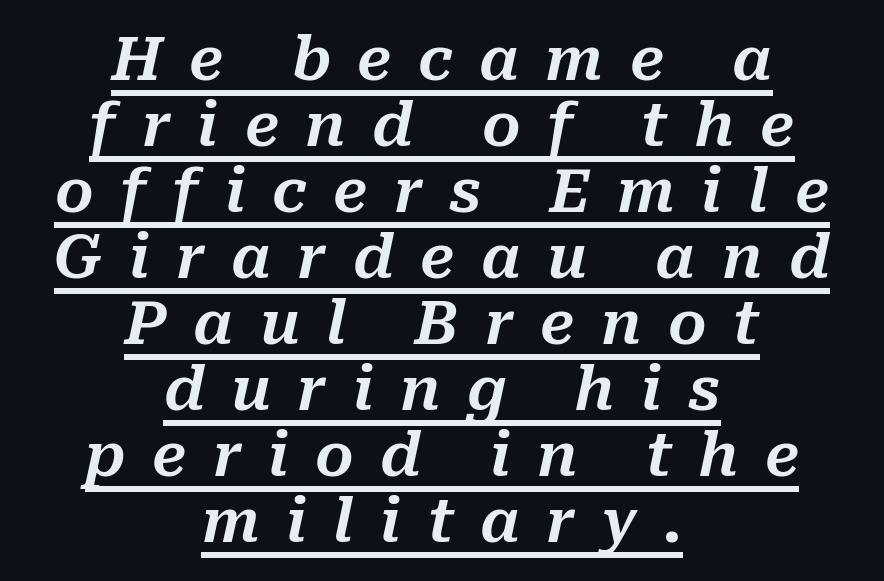
The image shows 60 px text type, italic (leaning right); set centered, tight line spacing (1.1x), unusually wide letter spacing (+0.44 em), underlined; medium stroke contrast and a medium x-height.
